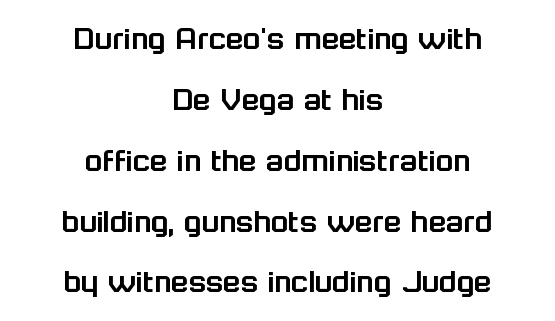
A typesetter would mark this as roman, not italic. Each new line begins a customary step beneath the previous one. Glyph-to-glyph distance matches everyday printed text. This sample has the flowing, uneven cadence of proportional lettering.
